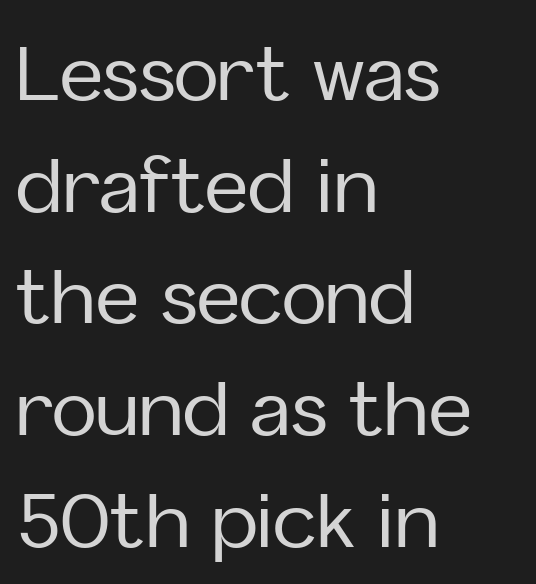
Default kerning and tracking; the words read as compact shapes. No italicization has been applied; the sample stays upright. Is the block centered? No — it sits flush against the left margin. The designer left line spacing at the default.
